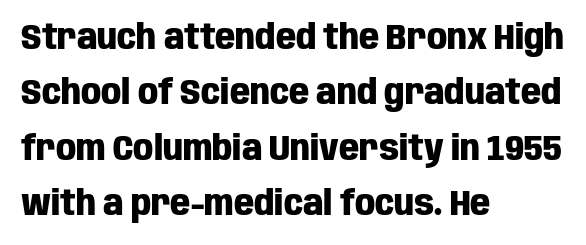
{"serif": "no", "italic": "no", "bold": "yes", "weight": "heavy", "width": "condensed", "stroke_contrast": "low", "x_height": "large", "monospaced": "no", "underline": "no", "align": "left", "line_spacing": "normal", "line_spacing_ratio": 1.58, "letter_spacing": "normal", "letter_spacing_em": 0.0, "glyph_px": 35}
